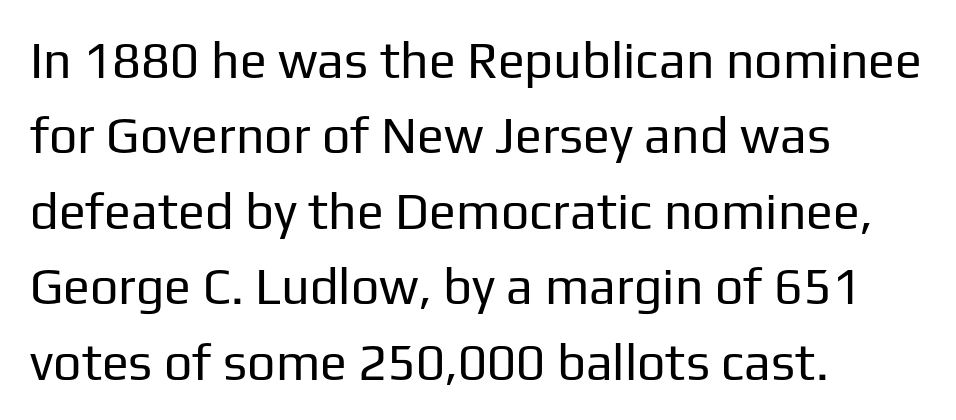
Q: Is the text bold? A: No.
Q: Is the text italic (slanted)? A: No, it is upright.
Q: Is the typeface a serif or a sans-serif typeface? A: Sans-serif.
Q: Is the text underlined? A: No.
Q: How is the paragraph aligned? A: Left-aligned.
Q: Is the spacing between letters normal or unusually wide? A: Normal.
Q: Is the spacing between lines tight, normal or loose? A: Normal.
Q: Width (condensed, normal, or wide)? A: Normal.
Q: Stroke contrast? A: Low.
Q: x-height? A: Medium.
Q: Monospaced? A: No.
